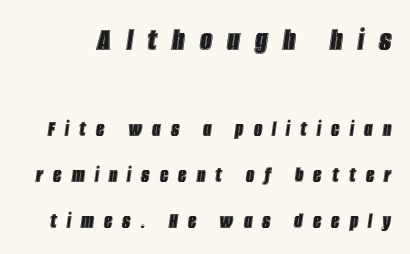
Rendered with sloped, italic letterforms. Varying glyph widths throughout — classic text-font behaviour. Is the letter spacing exaggerated? Yes — the characters are pushed far apart. The block of text is sparse from top to bottom, with ample space between rows.
